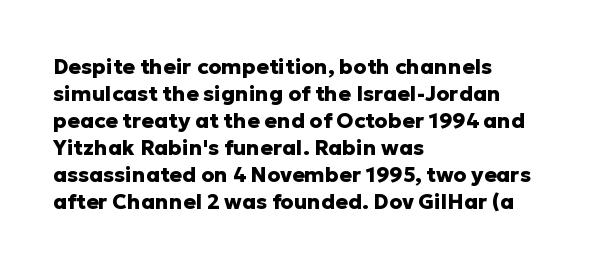
{"italic": "no", "bold": "yes", "underline": "no", "align": "left", "line_spacing": "normal", "line_spacing_ratio": 1.29, "letter_spacing": "normal", "letter_spacing_em": 0.0, "glyph_px": 21}
